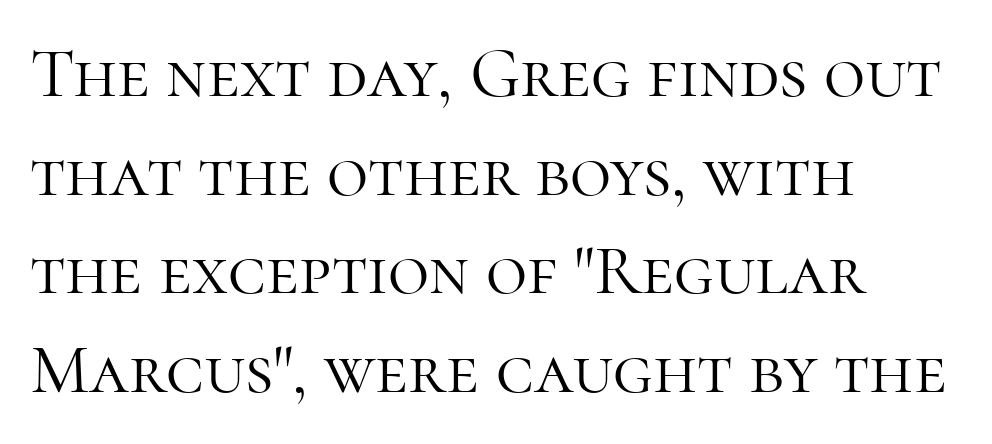
Typographically, this falls in the serif category. Lines of text with bare space underneath. Bold? No — there's no thickening of the strokes. The specimen reads as upright at a glance.
